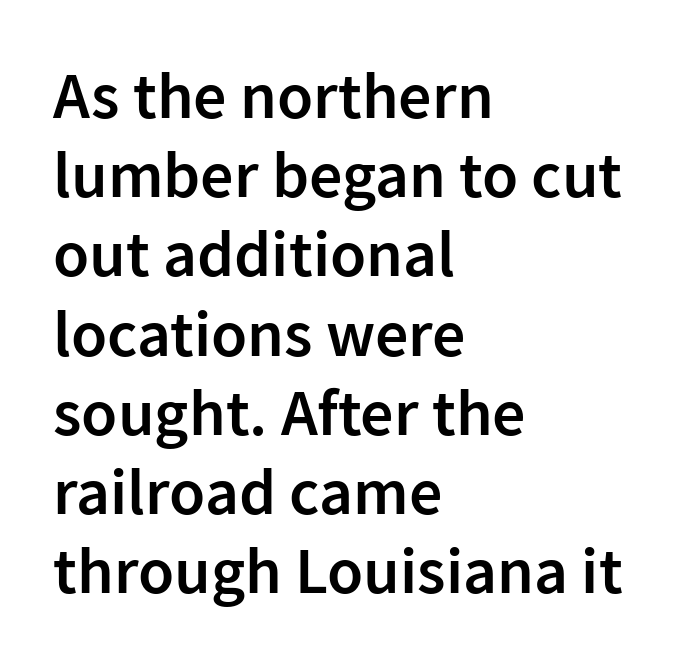
Typeset ragged right — the left edge is the straight one. Each word holds together tightly as a unit, with standard inter-letter gaps. Designer's note — italics off, roman on. The sample has been set in demibold, a notch under bold.
